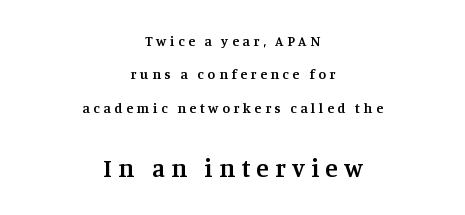
Q: Is the text bold? A: Semi-bold.
Q: Is the text italic (slanted)? A: No, it is upright.
Q: Is the text underlined? A: No.
Q: How is the paragraph aligned? A: Centered.
Q: Is the spacing between letters normal or unusually wide? A: Unusually wide.
Q: Is the spacing between lines tight, normal or loose? A: Loose.
Q: Which block of text is set in a larger size, the first (top) or the second (bottom)? A: The second (bottom) one.
